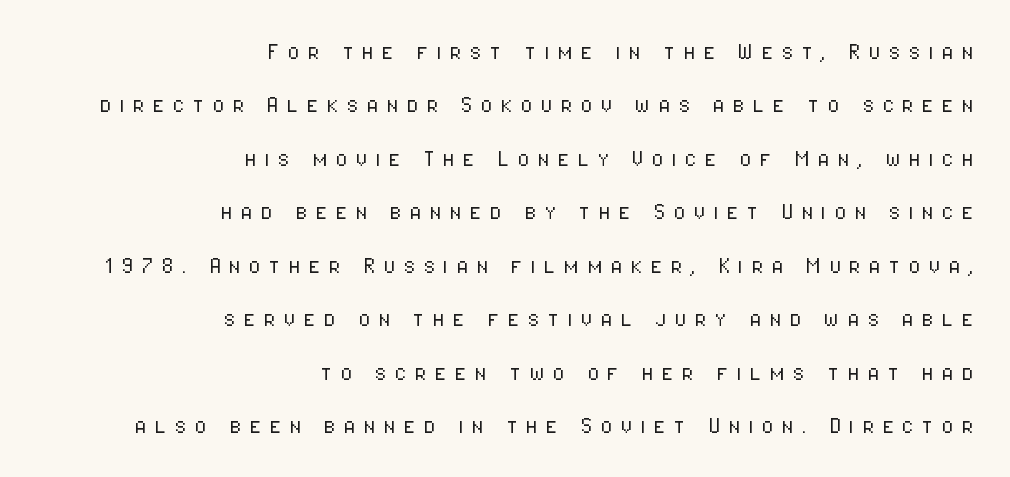
Look at the tracking — it's clearly loosened, letters drifting apart. Glance below the letters and you will spot only blank space. Horizontal alignment here is rightward, an uncommon choice for prose. Notice the wide empty band between every row — that's loose leading.
